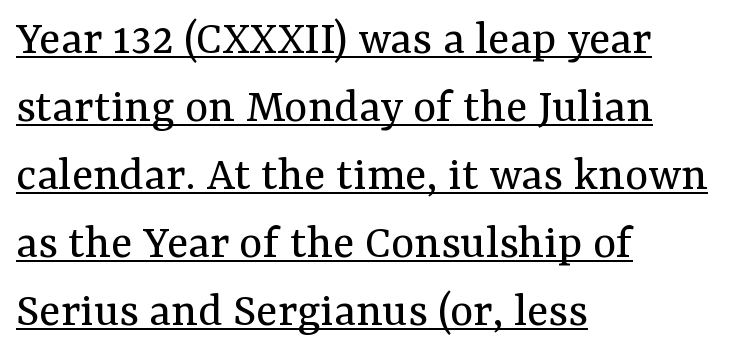
Q: Is the text bold? A: No.
Q: Is the text italic (slanted)? A: No, it is upright.
Q: Is the typeface a serif or a sans-serif typeface? A: Serif.
Q: Is the text underlined? A: Yes.
Q: How is the paragraph aligned? A: Left-aligned.
Q: Is the spacing between letters normal or unusually wide? A: Normal.
Q: Is the spacing between lines tight, normal or loose? A: Normal.
Q: Width (condensed, normal, or wide)? A: Normal.
Q: Stroke contrast? A: Medium.
Q: x-height? A: Medium.
Q: Monospaced? A: No.
